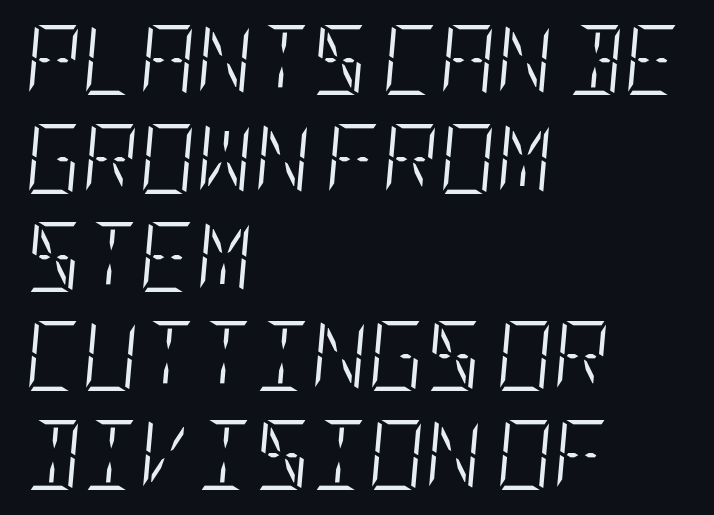
The specimen omits any rule beneath the text block's lines. Does the leading feel generous? No, just average. The strokes are not fattened; the text isn't bold. This is oblique type, the kind used for emphasis or titles. The rendering keeps characters at their native spacing.
